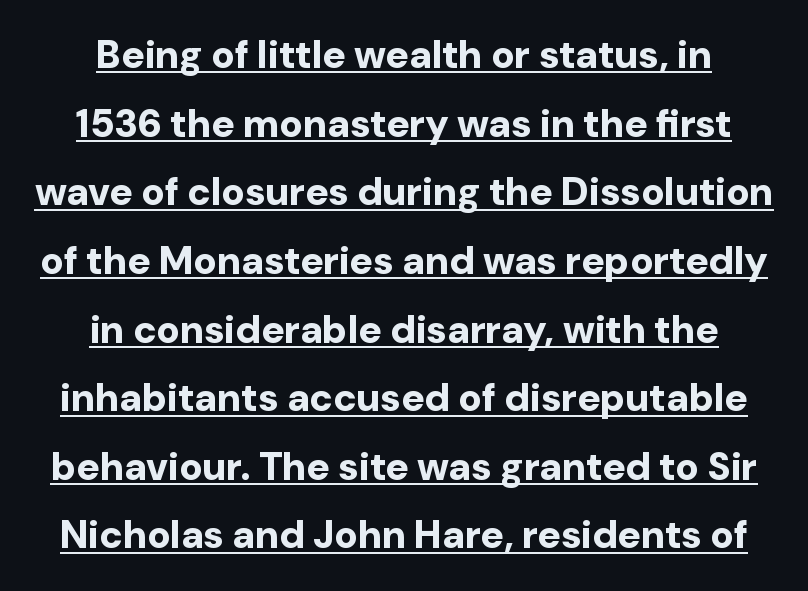
There is no visible air inserted between adjacent glyphs. Each letter keeps its own natural width here, so spacing adapts to shape. The characters display no serif detailing; their extremities are plain. The lines in this sample share a center point and differ in where they start and stop.
